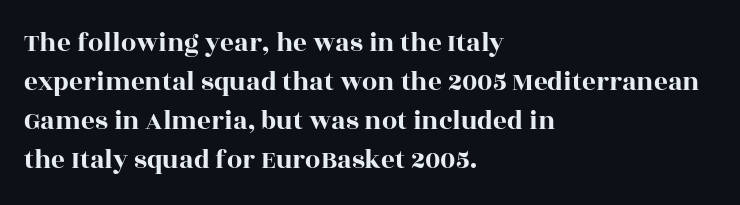
The image shows 27 px text type, upright; set left-aligned, normal line spacing (1.45x), normal letter spacing, not underlined.
